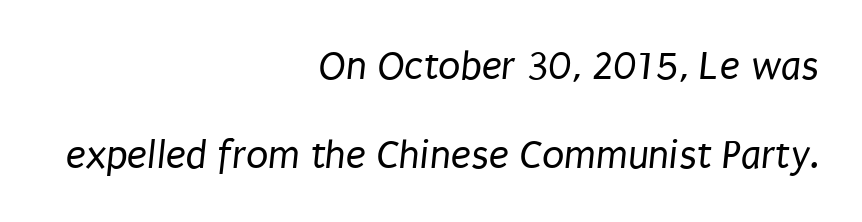
The image shows 41 px regular-weight, condensed sans-serif type; set right-aligned, loose line spacing (2.16x), normal letter spacing, not underlined; low stroke contrast and a large x-height.
